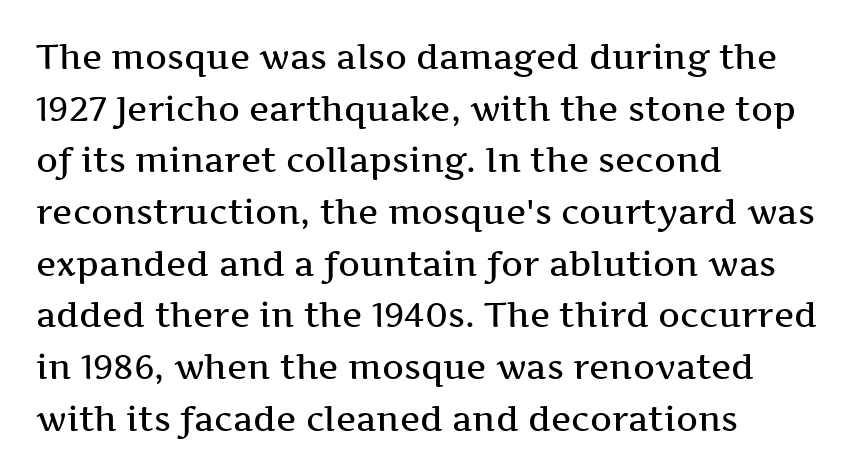
The image shows 34 px semibold, wide serif type, upright; set left-aligned, normal line spacing (1.52x), normal letter spacing, not underlined; medium stroke contrast and a medium x-height.
